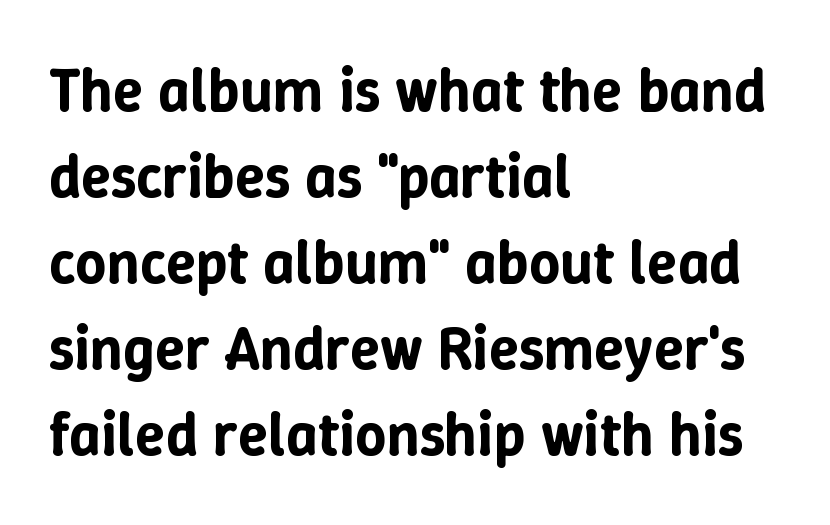
Whoever set this chose a conventional vertical rhythm. Notice how the stems are strictly vertical — no italics here. Visually the block forms a straight wall on the left and a jagged coastline on the right. Here the designer chose a conventional face with non-uniform glyph widths. The horizontal fit of the characters is conventional and even.
